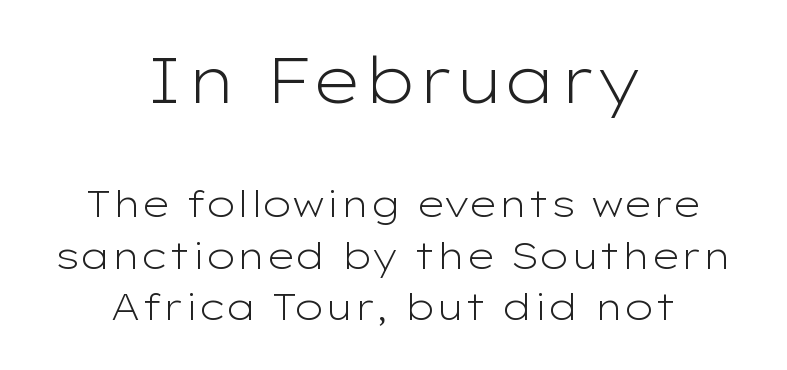
The image shows 64 px light, wide sans-serif type, upright; set centered, normal line spacing (1.4x), normal letter spacing, not underlined; the first (top) block is 1.73x larger; low stroke contrast and a medium x-height.
